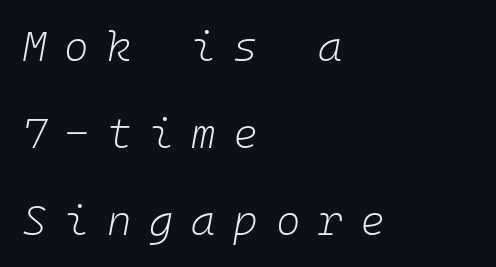
There is plenty of visible air inserted between adjacent glyphs. In terms of posture, this sample is oblique. Do the characters align in a grid? Yes, the font is monospaced. Honestly, there is no underline to notice here at all.
